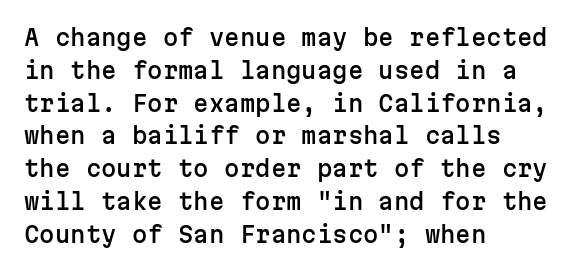
The image shows 22 px text type, upright; set left-aligned, normal line spacing (1.49x), normal letter spacing, not underlined.
